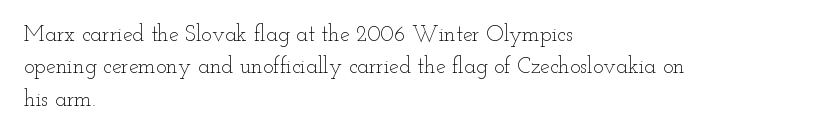
Does extra space separate the letters? No, they use regular spacing. Compared with a typical body face, this is equally light or lighter still. Casual observation: everything's shoved over to the left. This sample keeps an unexceptional amount of space between lines.
